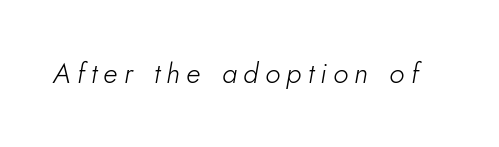
{"italic": "yes", "lean": "right", "slant_degrees": 5, "bold": "no", "weight": "light", "width": "normal", "stroke_contrast": "low", "x_height": "small", "monospaced": "no", "underline": "no", "letter_spacing": "wide", "letter_spacing_em": 0.23, "glyph_px": 28}
